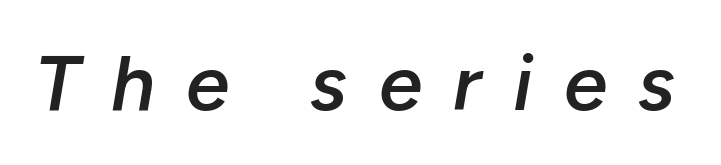
The image shows 78 px semibold type, italic (leaning right); set unusually wide letter spacing (+0.4 em), not underlined; low stroke contrast and a medium x-height.
